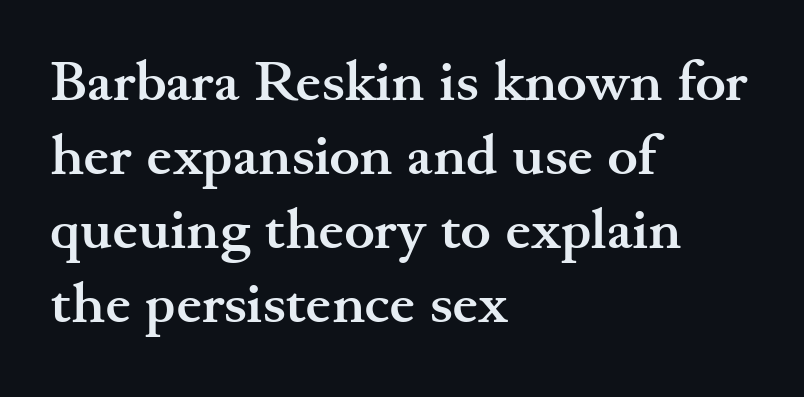
Q: Is the text bold? A: Yes.
Q: Is the text italic (slanted)? A: No, it is upright.
Q: Is the typeface a serif or a sans-serif typeface? A: Serif.
Q: Is the text underlined? A: No.
Q: How is the paragraph aligned? A: Left-aligned.
Q: Is the spacing between letters normal or unusually wide? A: Normal.
Q: Is the spacing between lines tight, normal or loose? A: Normal.
Q: Width (condensed, normal, or wide)? A: Wide.
Q: Stroke contrast? A: Medium.
Q: x-height? A: Small.
Q: Monospaced? A: No.
